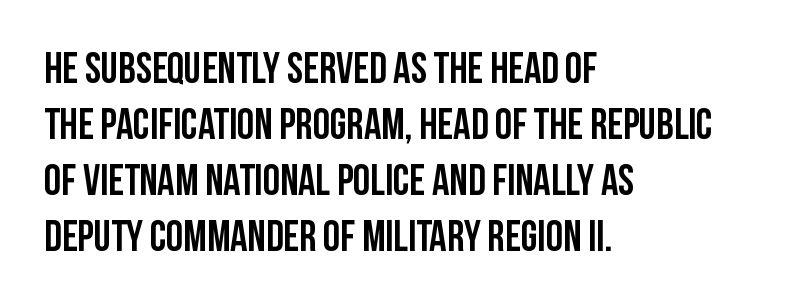
{"serif": "no", "italic": "no", "width": "condensed", "stroke_contrast": "low", "x_height": "large", "monospaced": "no", "underline": "no", "align": "left", "line_spacing": "normal", "line_spacing_ratio": 1.3, "letter_spacing": "normal", "letter_spacing_em": 0.0, "glyph_px": 43}
